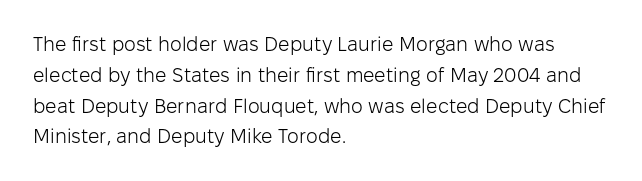
{"italic": "no", "bold": "no", "underline": "no", "align": "left", "line_spacing": "normal", "line_spacing_ratio": 1.54, "letter_spacing": "normal", "letter_spacing_em": 0.0, "glyph_px": 20}
